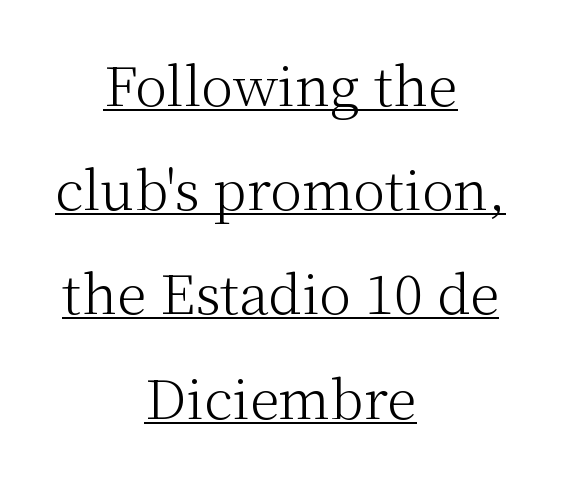
The image shows 54 px light serif type, upright; set centered, loose line spacing (1.93x), normal letter spacing, underlined; medium stroke contrast and a medium x-height.
